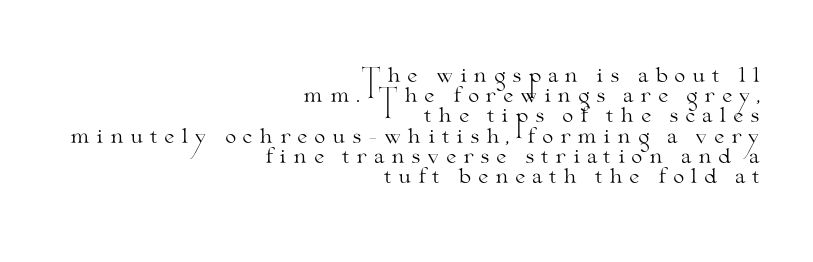
The image shows 20 px text type, upright; set right-aligned, tight line spacing (1.01x), unusually wide letter spacing (+0.31 em), not underlined.
